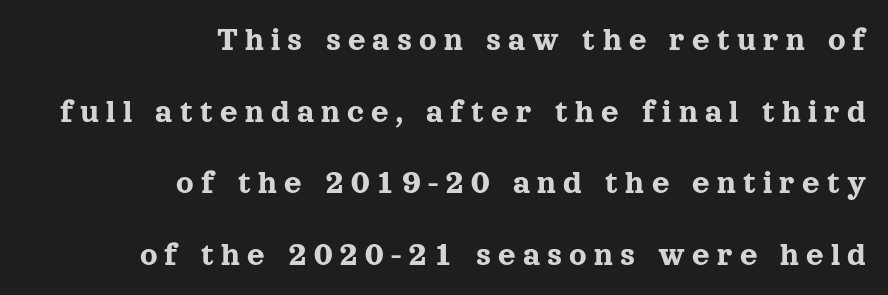
Q: Is the text italic (slanted)? A: No, it is upright.
Q: Is the typeface a serif or a sans-serif typeface? A: Serif.
Q: Is the text underlined? A: No.
Q: How is the paragraph aligned? A: Right-aligned.
Q: Is the spacing between letters normal or unusually wide? A: Unusually wide.
Q: Is the spacing between lines tight, normal or loose? A: Loose.
Q: Width (condensed, normal, or wide)? A: Normal.
Q: x-height? A: Medium.
Q: Monospaced? A: No.
